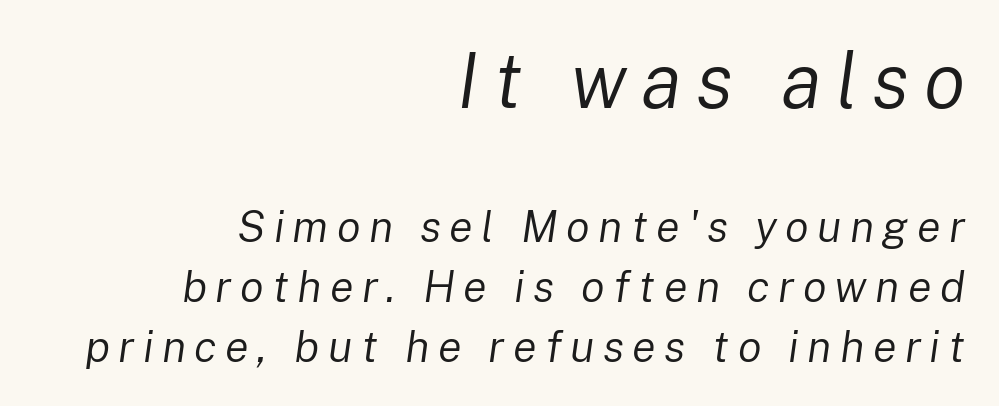
The image shows 77 px regular-weight type, italic (leaning right); set right-aligned, normal line spacing (1.36x), not underlined; the first (top) block is 1.75x larger; low stroke contrast and a medium x-height.
